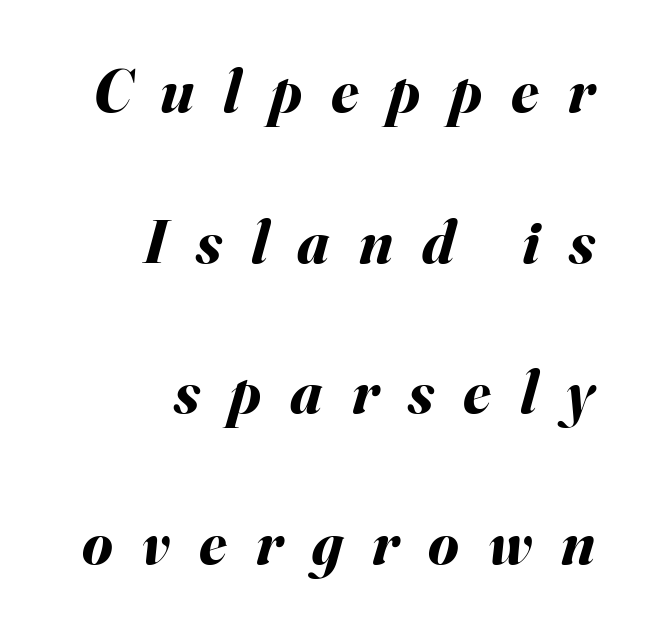
Q: Is the text bold? A: Yes.
Q: Is the text italic (slanted)? A: Yes, it leans right by about 16 degrees.
Q: Is the text underlined? A: No.
Q: How is the paragraph aligned? A: Right-aligned.
Q: Is the spacing between letters normal or unusually wide? A: Unusually wide.
Q: Is the spacing between lines tight, normal or loose? A: Loose.
Q: Width (condensed, normal, or wide)? A: Normal.
Q: Stroke contrast? A: Medium.
Q: x-height? A: Small.
Q: Monospaced? A: No.
